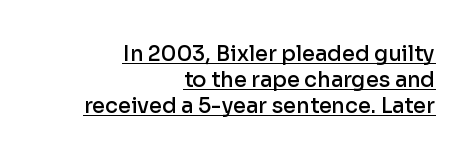
{"italic": "no", "bold": "semi", "underline": "yes", "align": "right", "line_spacing_ratio": 1.23, "letter_spacing": "normal", "letter_spacing_em": 0.0, "glyph_px": 21}
